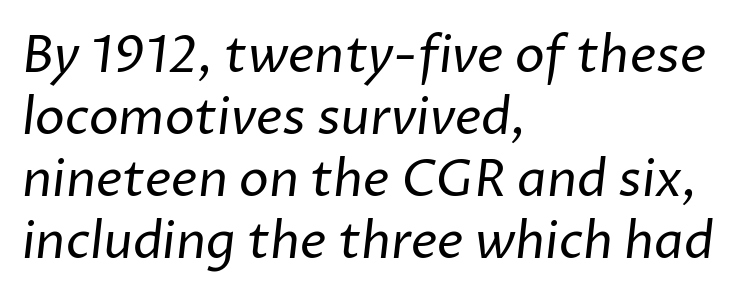
No feet cap the strokes, marking this as sans-serif type. Only glyphs here, with clear space below each row. Stems here are at most as thick as an everyday book face. The face used here is proportionally spaced, like ordinary book or web type.
